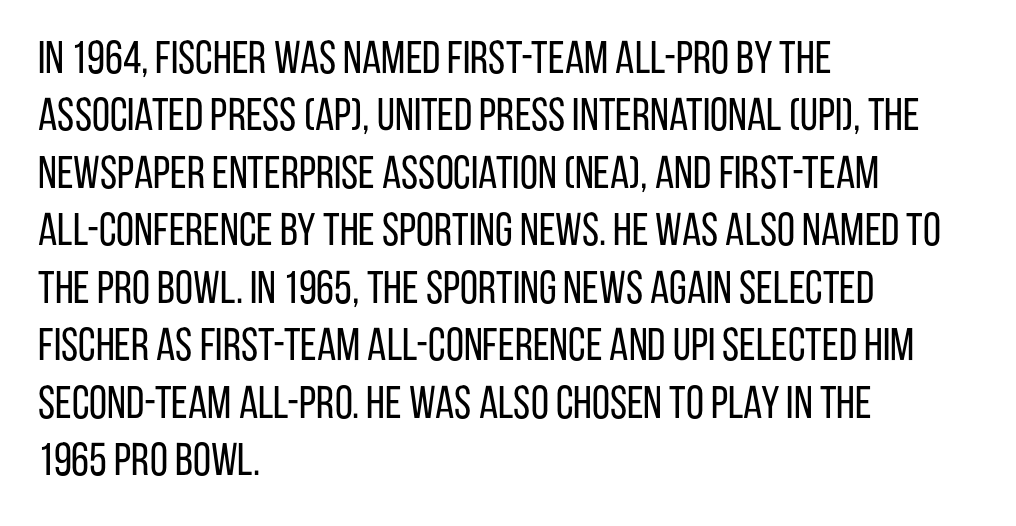
These lines are set flush left with a ragged right edge. Tall strokes in this sample are plumb rather than angled. Descenders are the only things crossing below the line. Whoever set this chose a conventional vertical rhythm. To sum up the face: it is a sans, with no serifs.
